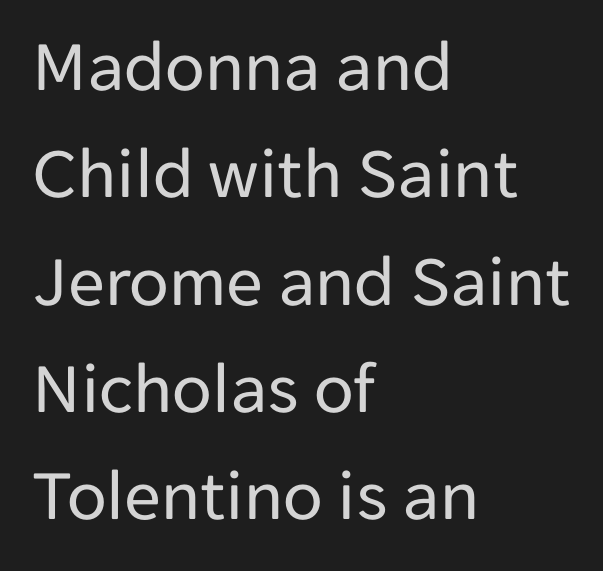
{"serif": "no", "italic": "no", "bold": "no", "weight": "regular", "width": "normal", "stroke_contrast": "low", "x_height": "medium", "monospaced": "no", "underline": "no", "align": "left", "line_spacing": "normal", "line_spacing_ratio": 1.47, "letter_spacing": "normal", "letter_spacing_em": 0.0, "glyph_px": 73}
